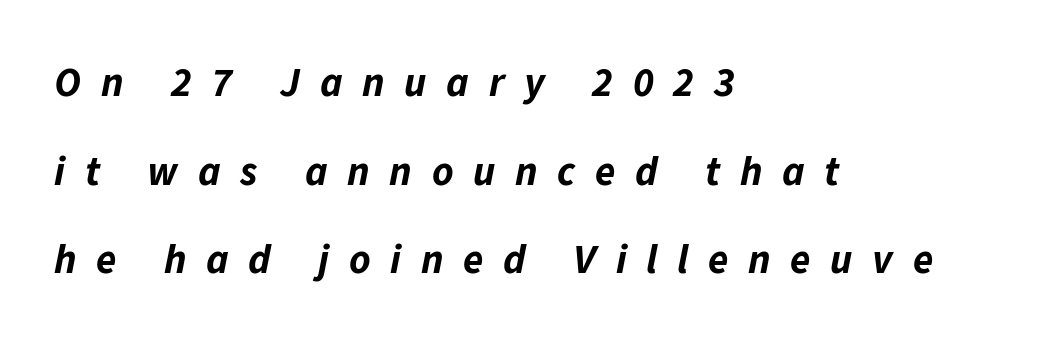
The image shows 41 px bold type, italic (leaning right); set left-aligned, loose line spacing (2.16x), unusually wide letter spacing (+0.48 em), not underlined; low stroke contrast and a medium x-height.
